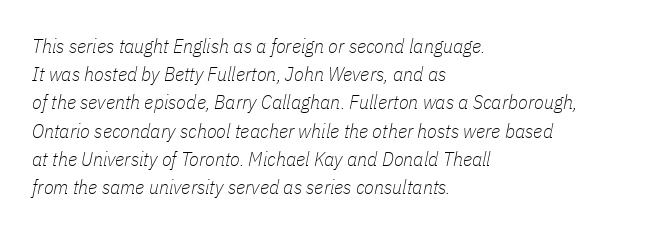
The rendering keeps characters at their native spacing. Summary of weight: not heavy and not bold. These lines are set flush left with a ragged right edge. Compared with ordinary roman type, these characters are visibly tilted. Vertical spacing — default.
